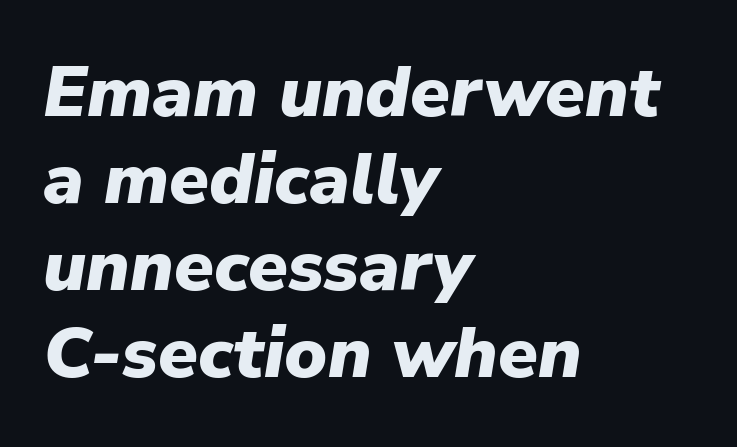
Plain, unruled lines of type. Heavy-handed strokes throughout: this text is bold. This is oblique type, the kind used for emphasis or titles. Between one letter and the next there's only the usual sliver of space.
